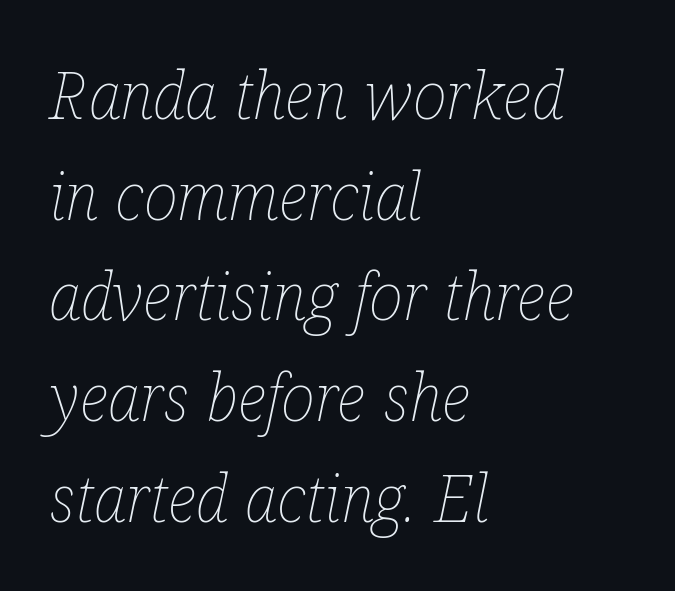
The image shows 65 px thin, condensed type, italic (leaning right); set left-aligned, normal line spacing (1.55x), normal letter spacing, not underlined; low stroke contrast and a medium x-height.
